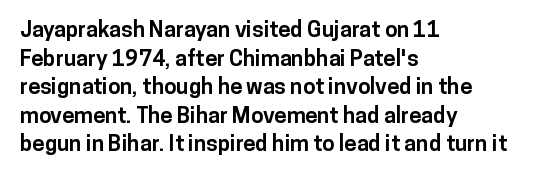
{"italic": "no", "bold": "yes", "underline": "no", "align": "left", "line_spacing": "normal", "line_spacing_ratio": 1.3, "letter_spacing": "normal", "letter_spacing_em": 0.0, "glyph_px": 22}
